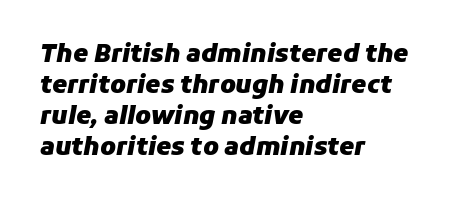
The image shows 24 px bold type, italic (leaning right); set left-aligned, normal line spacing (1.29x), normal letter spacing, not underlined.
